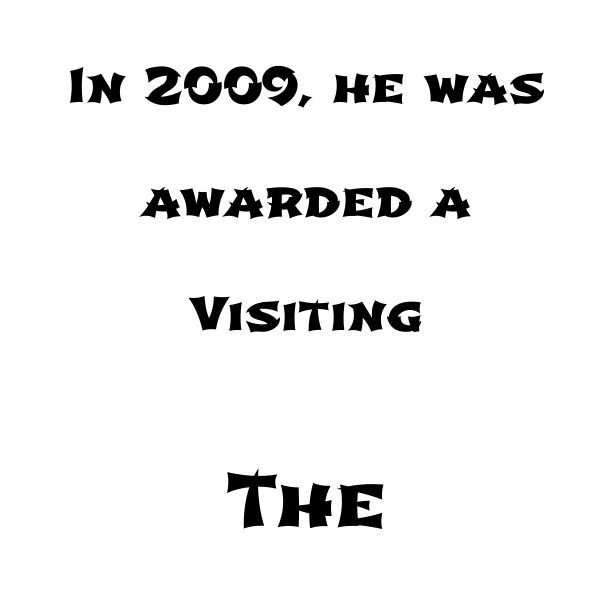
Each line is balanced around a shared central axis. Tracking value appears to be zero — textbook default spacing. The designer gave the closing block more size than the opening block. To sum up the face: it is a sans, with no serifs. Letters rest on an invisible, unmarked baseline. Compared with typical paragraphs, the rows here are farther apart.
